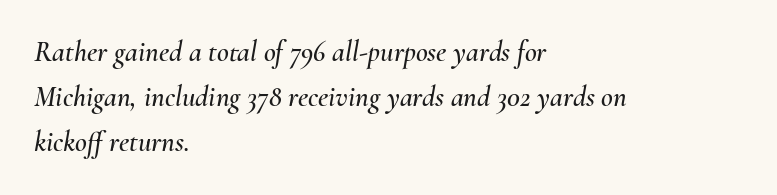
The image shows 29 px text type, italic (leaning right); set left-aligned, normal line spacing (1.56x), normal letter spacing, not underlined; medium stroke contrast and a small x-height.
